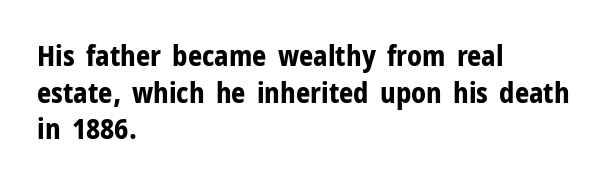
{"serif": "no", "italic": "no", "bold": "yes", "weight": "bold", "width": "normal", "stroke_contrast": "low", "x_height": "medium", "monospaced": "no", "underline": "no", "align": "left", "line_spacing": "normal", "line_spacing_ratio": 1.31, "letter_spacing": "normal", "letter_spacing_em": 0.0, "glyph_px": 28}
